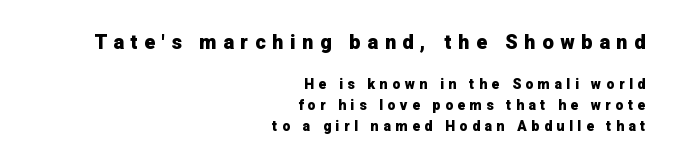
{"italic": "no", "bold": "yes", "underline": "no", "align": "right", "line_spacing": "normal", "line_spacing_ratio": 1.49, "letter_spacing": "wide", "letter_spacing_em": 0.33, "larger_block": "first", "size_ratio": 1.43, "glyph_px": 20}
